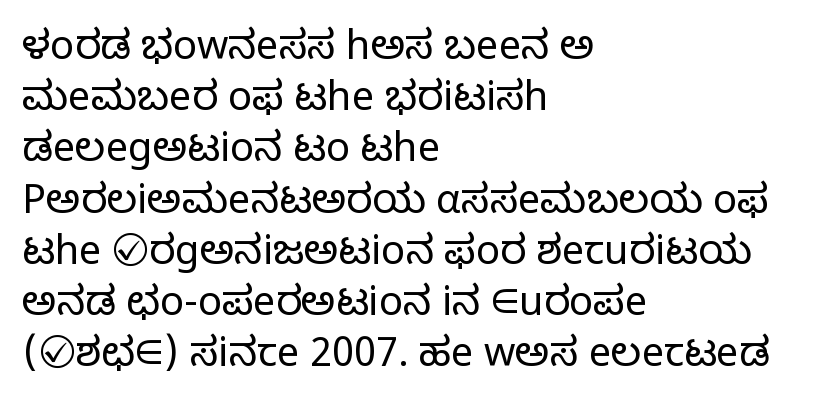
The image shows 40 px light sans-serif type, upright; set left-aligned, normal line spacing (1.28x), normal letter spacing, not underlined; low stroke contrast and a medium x-height.
